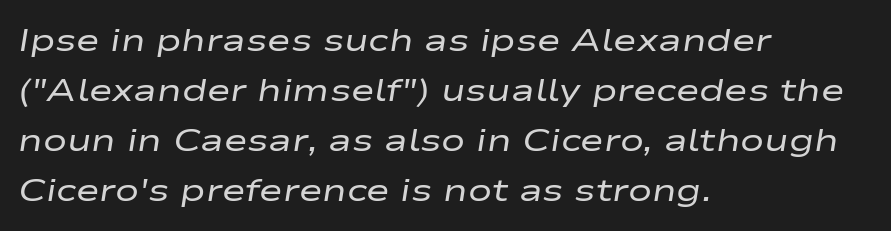
Q: Is the text bold? A: No.
Q: Is the text italic (slanted)? A: Yes, it leans right by about 9 degrees.
Q: Is the text underlined? A: No.
Q: How is the paragraph aligned? A: Left-aligned.
Q: Is the spacing between letters normal or unusually wide? A: Normal.
Q: Is the spacing between lines tight, normal or loose? A: Normal.
Q: Width (condensed, normal, or wide)? A: Wide.
Q: Stroke contrast? A: Low.
Q: x-height? A: Medium.
Q: Monospaced? A: No.
